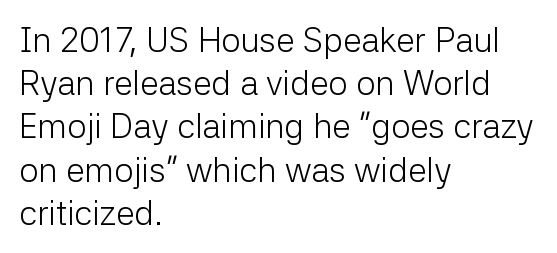
{"serif": "no", "italic": "no", "bold": "no", "weight": "light", "width": "normal", "stroke_contrast": "low", "x_height": "medium", "monospaced": "no", "underline": "no", "align": "left", "line_spacing": "normal", "line_spacing_ratio": 1.27, "letter_spacing": "normal", "letter_spacing_em": 0.0, "glyph_px": 34}
